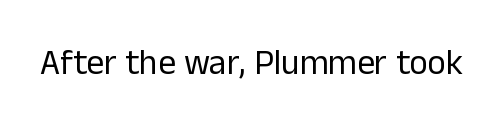
Default kerning and tracking; the words read as compact shapes. The typeface has the unassuming heft of standard copy or less. If you drew a line through each stem, it would be perfectly vertical. The rendering uses natural spacing where letterforms have individual widths.
